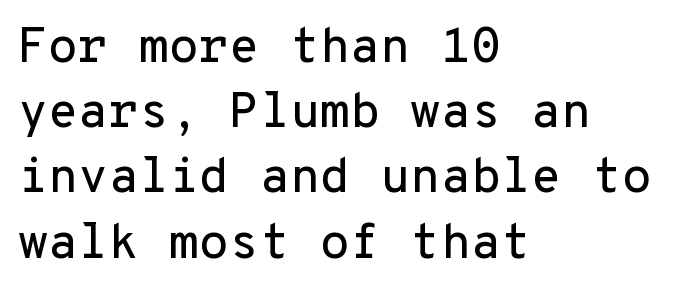
{"serif": "no", "italic": "no", "width": "normal", "stroke_contrast": "low", "x_height": "medium", "monospaced": "yes", "underline": "no", "align": "left", "line_spacing": "normal", "line_spacing_ratio": 1.33, "letter_spacing": "normal", "letter_spacing_em": 0.0, "glyph_px": 49}
